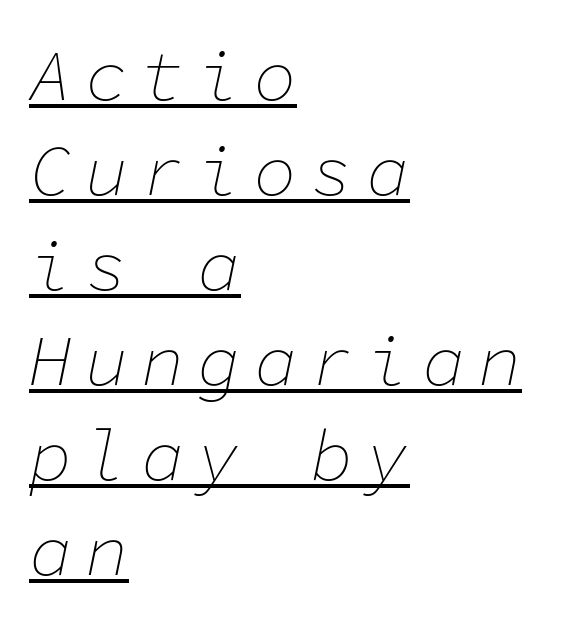
{"italic": "yes", "lean": "right", "slant_degrees": 11, "bold": "no", "weight": "thin", "width": "normal", "stroke_contrast": "low", "x_height": "medium", "monospaced": "yes", "underline": "yes", "align": "left", "line_spacing": "normal", "line_spacing_ratio": 1.32, "glyph_px": 72}
